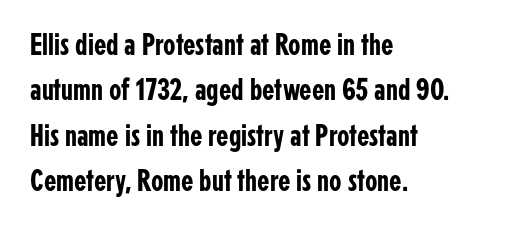
The image shows 32 px condensed sans-serif type, upright; set left-aligned, normal line spacing (1.42x), normal letter spacing, not underlined; low stroke contrast and a medium x-height.
